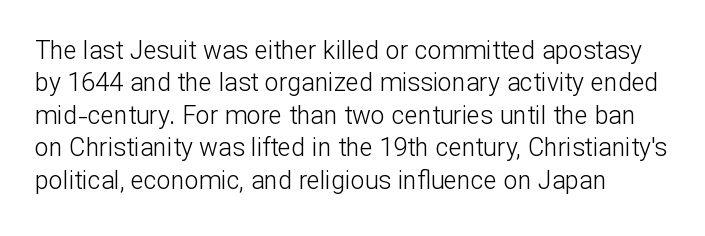
Q: Is the text bold? A: No.
Q: Is the text italic (slanted)? A: No, it is upright.
Q: Is the text underlined? A: No.
Q: How is the paragraph aligned? A: Left-aligned.
Q: Is the spacing between letters normal or unusually wide? A: Normal.
Q: Is the spacing between lines tight, normal or loose? A: Normal.
